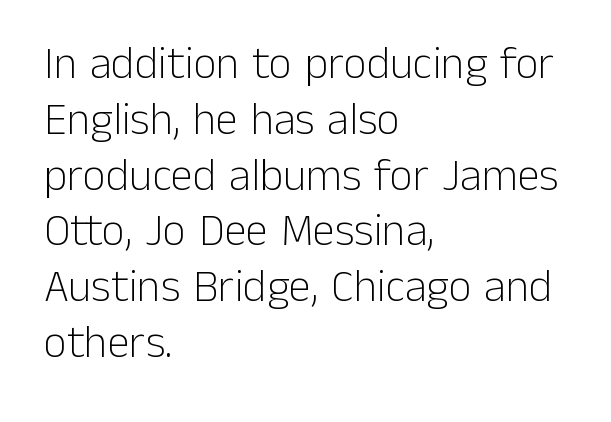
The image shows 45 px light sans-serif type, upright; set left-aligned, line spacing 1.24x, normal letter spacing, not underlined; low stroke contrast and a medium x-height.
